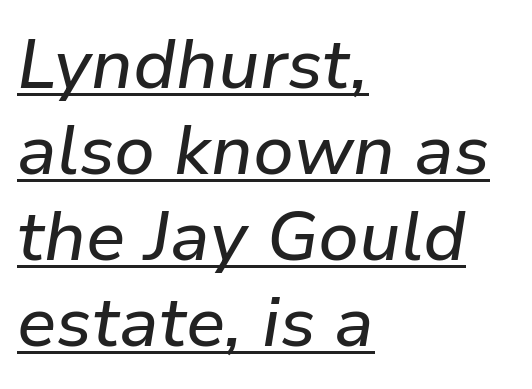
The image shows 70 px text type, italic (leaning right); set left-aligned, line spacing 1.23x, normal letter spacing, underlined; low stroke contrast and a medium x-height.
